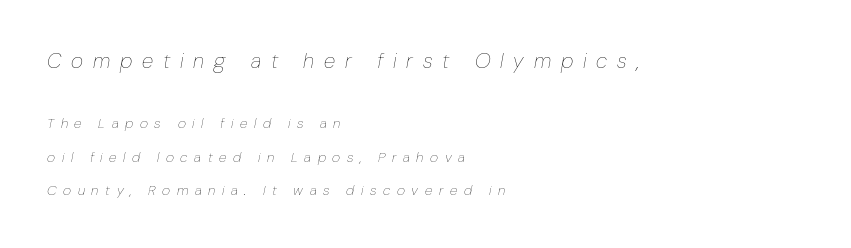
Q: Is the text bold? A: No.
Q: Is the text italic (slanted)? A: Yes, it leans right by about 10 degrees.
Q: Is the text underlined? A: No.
Q: How is the paragraph aligned? A: Left-aligned.
Q: Is the spacing between letters normal or unusually wide? A: Unusually wide.
Q: Is the spacing between lines tight, normal or loose? A: Loose.
Q: Which block of text is set in a larger size, the first (top) or the second (bottom)? A: The first (top) one.
